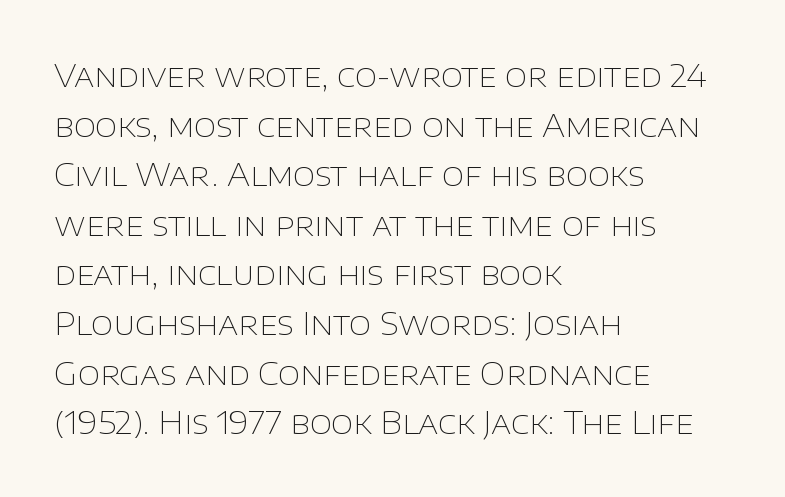
The image shows 32 px thin sans-serif type, upright; set left-aligned, normal line spacing (1.55x), normal letter spacing, not underlined; low stroke contrast and a large x-height.
